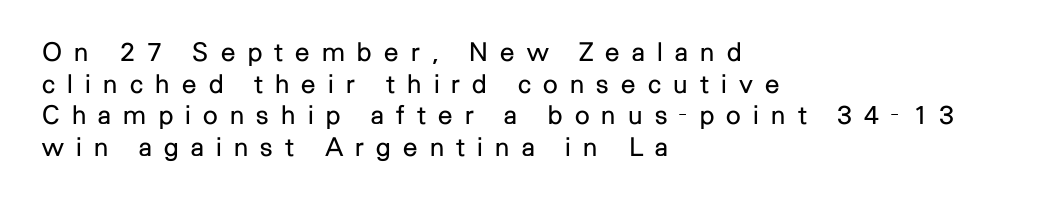
{"italic": "no", "bold": "no", "underline": "no", "align": "left", "line_spacing_ratio": 1.22, "letter_spacing": "wide", "letter_spacing_em": 0.47, "glyph_px": 26}
